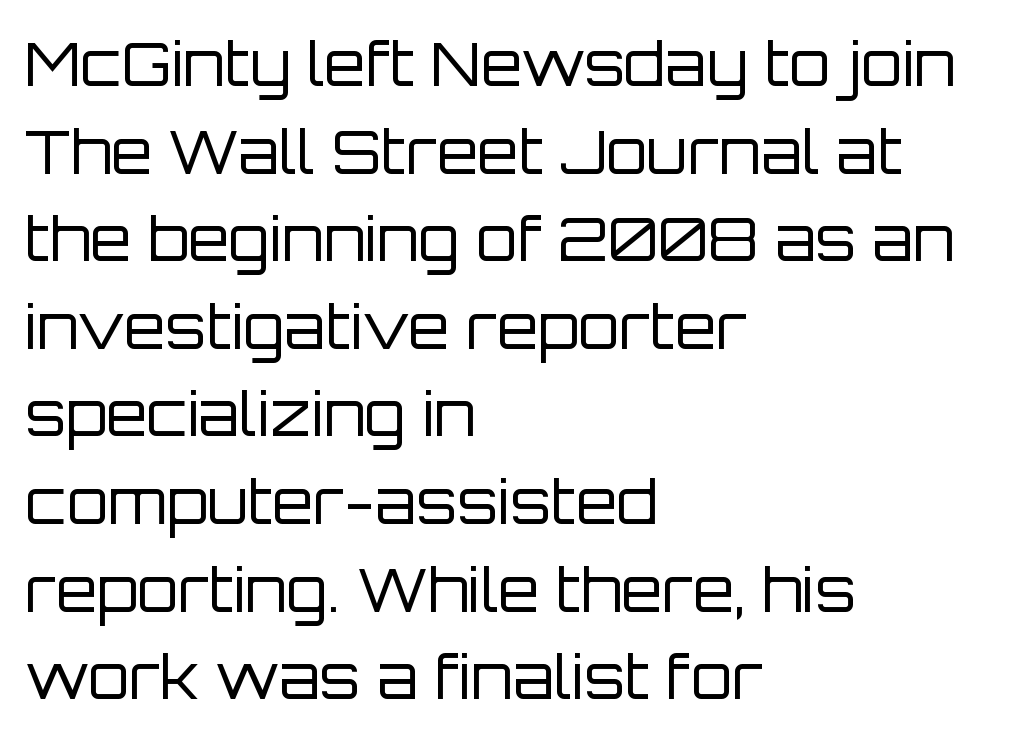
Q: Is the text bold? A: No.
Q: Is the text italic (slanted)? A: No, it is upright.
Q: Is the typeface a serif or a sans-serif typeface? A: Sans-serif.
Q: Is the text underlined? A: No.
Q: How is the paragraph aligned? A: Left-aligned.
Q: Is the spacing between letters normal or unusually wide? A: Normal.
Q: Is the spacing between lines tight, normal or loose? A: Normal.
Q: Width (condensed, normal, or wide)? A: Normal.
Q: Stroke contrast? A: Low.
Q: x-height? A: Large.
Q: Monospaced? A: No.
